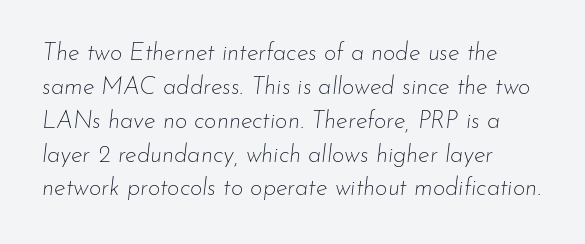
{"italic": "yes", "lean": "right", "slant_degrees": 7, "bold": "no", "underline": "no", "line_spacing": "normal", "line_spacing_ratio": 1.41, "letter_spacing": "normal", "letter_spacing_em": 0.0, "glyph_px": 24}
